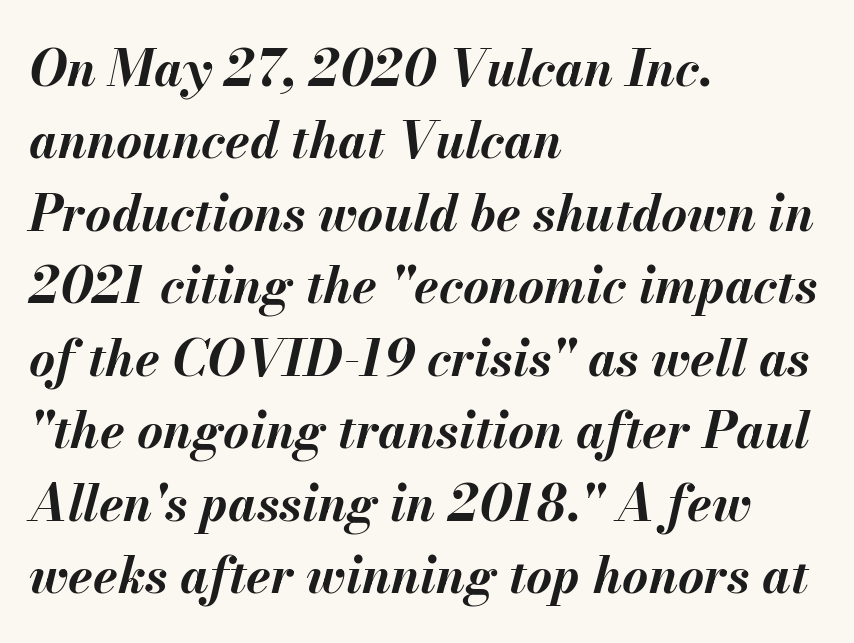
{"italic": "yes", "lean": "right", "slant_degrees": 13, "bold": "yes", "weight": "bold", "width": "normal", "stroke_contrast": "medium", "x_height": "small", "monospaced": "no", "underline": "no", "align": "left", "line_spacing": "normal", "line_spacing_ratio": 1.45, "letter_spacing": "normal", "letter_spacing_em": 0.0, "glyph_px": 50}
